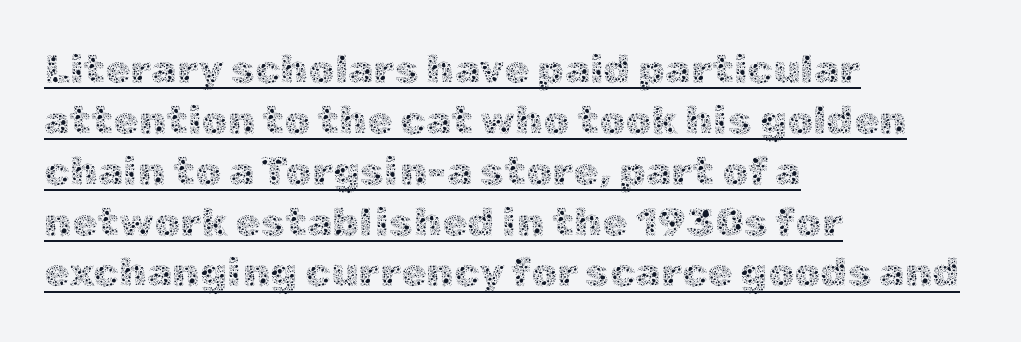
{"italic": "no", "bold": "no", "weight": "thin", "width": "normal", "x_height": "medium", "monospaced": "no", "underline": "yes", "align": "left", "line_spacing_ratio": 1.24, "letter_spacing": "normal", "letter_spacing_em": 0.0, "glyph_px": 41}
